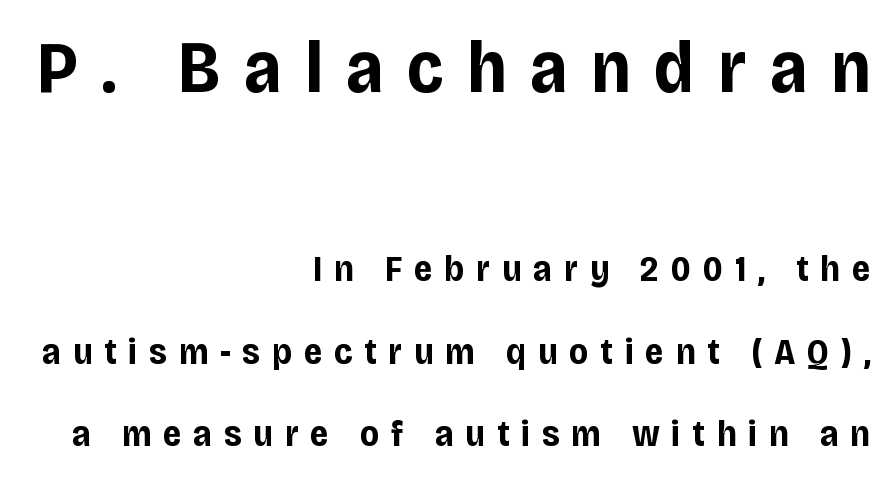
The image shows 74 px bold, condensed sans-serif type, upright; set right-aligned, loose line spacing (2.22x), unusually wide letter spacing (+0.32 em), not underlined; the first (top) block is 2.0x larger; low stroke contrast and a large x-height.
